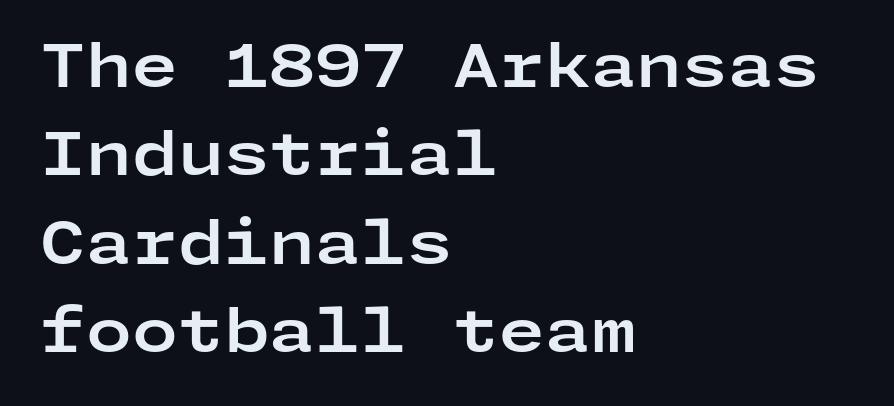
{"serif": "no", "italic": "no", "bold": "yes", "weight": "bold", "width": "wide", "stroke_contrast": "low", "x_height": "medium", "underline": "no", "align": "left", "line_spacing": "normal", "line_spacing_ratio": 1.5, "letter_spacing": "normal", "letter_spacing_em": 0.0, "glyph_px": 59}
